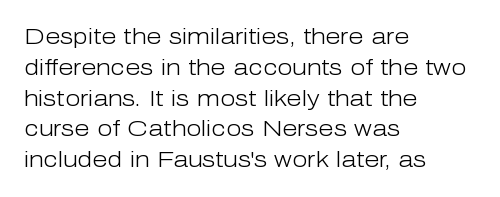
Summary of vertical rhythm: regular, with standard interline spacing. Short note: letters normally spaced. The font's upright variant was chosen for this text. Casual observation: everything's shoved over to the left.
